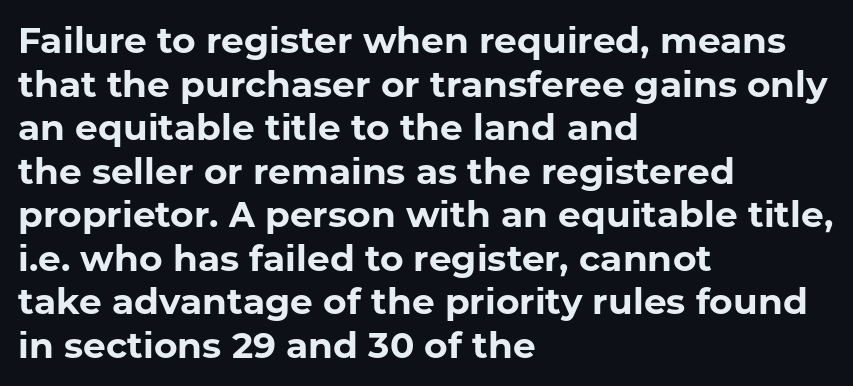
{"serif": "no", "italic": "no", "bold": "yes", "weight": "bold", "width": "normal", "stroke_contrast": "low", "x_height": "medium", "monospaced": "no", "underline": "no", "align": "left", "line_spacing_ratio": 1.21, "letter_spacing": "normal", "letter_spacing_em": 0.0, "glyph_px": 36}
